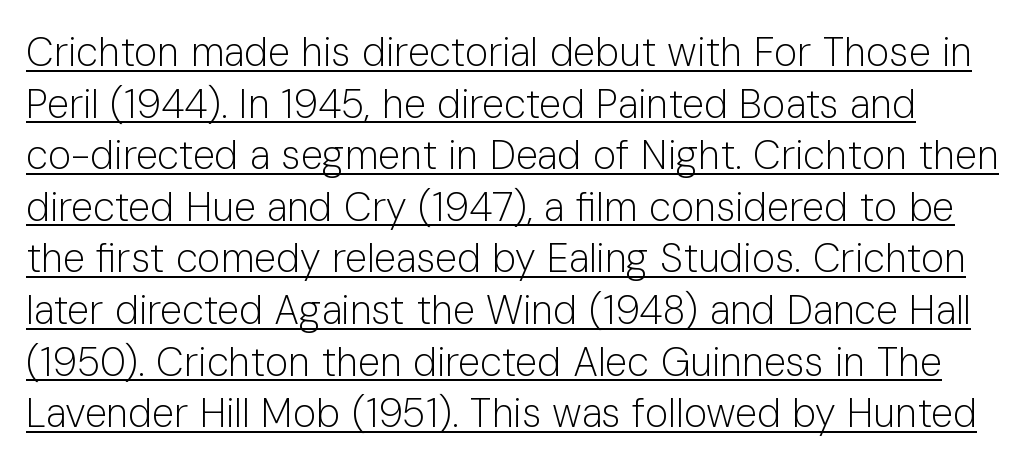
This rendering leaves character spacing at its baseline value. Are there feet on the stems? There aren't — it's a sans. The face used here is proportionally spaced, like ordinary book or web type. The letterforms sit at book weight or below. Honestly, the row spacing looks completely unremarkable.
